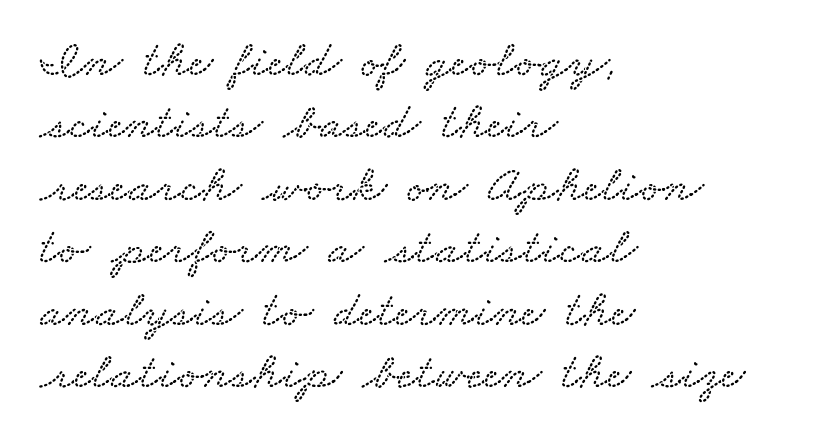
The image shows 52 px wide type; set left-aligned, line spacing 1.2x, normal letter spacing, not underlined; low stroke contrast and a small x-height.
